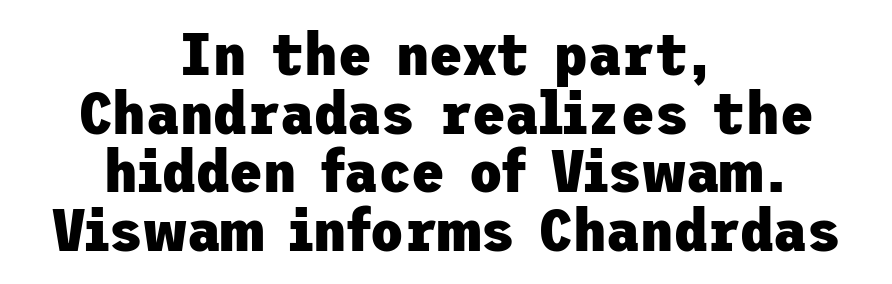
The specimen reads as upright at a glance. One glance says dense: line gaps are narrower than usual. Heft: maximum for text — a bold. Each row of text sits above clean, open space. Nope, no serifs anywhere on these letters. Visually the block forms a symmetrical silhouette, jagged on both flanks.
